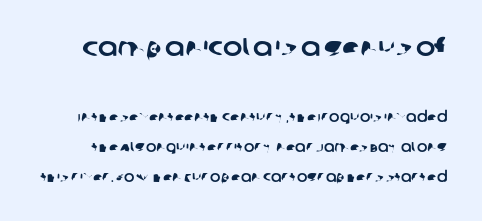
The image shows 26 px text type; set loose line spacing (2.13x), normal letter spacing, not underlined; the first (top) block is 1.86x larger.
